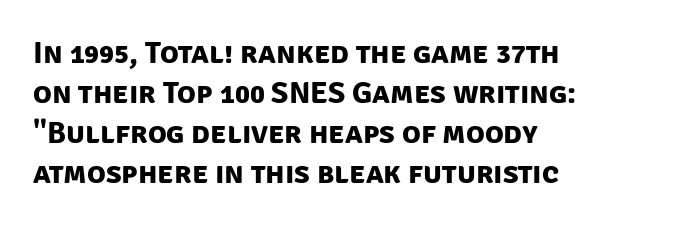
The image shows 31 px bold sans-serif type; set left-aligned, normal line spacing (1.29x), normal letter spacing, not underlined; low stroke contrast and a large x-height.
